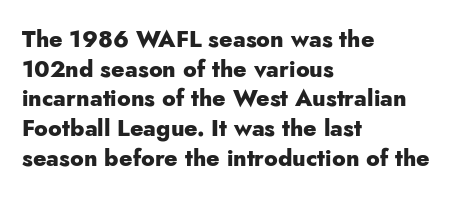
{"italic": "no", "bold": "yes", "underline": "no", "align": "left", "line_spacing": "normal", "line_spacing_ratio": 1.29, "letter_spacing": "normal", "letter_spacing_em": 0.0, "glyph_px": 23}
